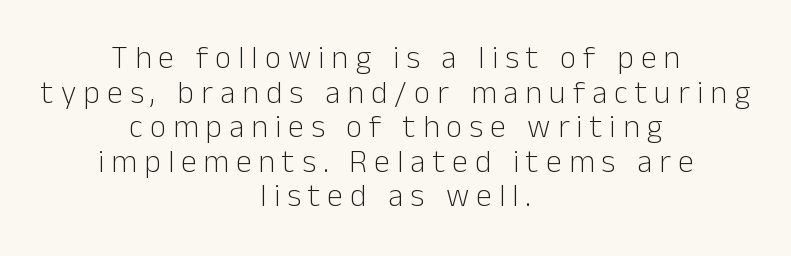
The image shows 32 px light sans-serif type, upright; set centered, tight line spacing (1.08x), unusually wide letter spacing (+0.22 em), not underlined; low stroke contrast and a medium x-height.
